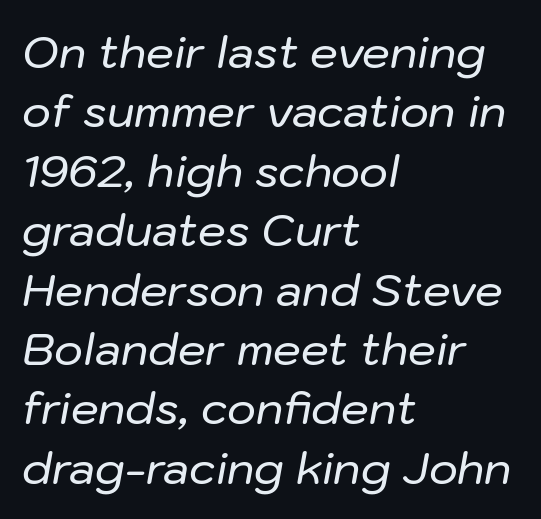
The rendering uses a moderate line-height, typical for paragraphs. The strip under each line holds only bare page. Tracking here is standard; glyphs follow each other at the usual distance. The lines in this sample share a left origin and differ only in where they stop.
